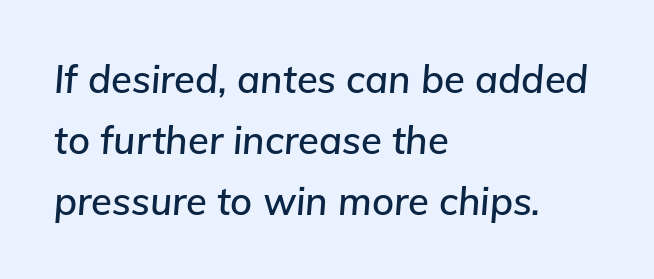
Q: Is the text italic (slanted)? A: Yes, it leans right by about 5 degrees.
Q: Is the text underlined? A: No.
Q: How is the paragraph aligned? A: Left-aligned.
Q: Is the spacing between letters normal or unusually wide? A: Normal.
Q: Is the spacing between lines tight, normal or loose? A: Normal.
Q: Width (condensed, normal, or wide)? A: Normal.
Q: Stroke contrast? A: Low.
Q: x-height? A: Medium.
Q: Monospaced? A: No.
